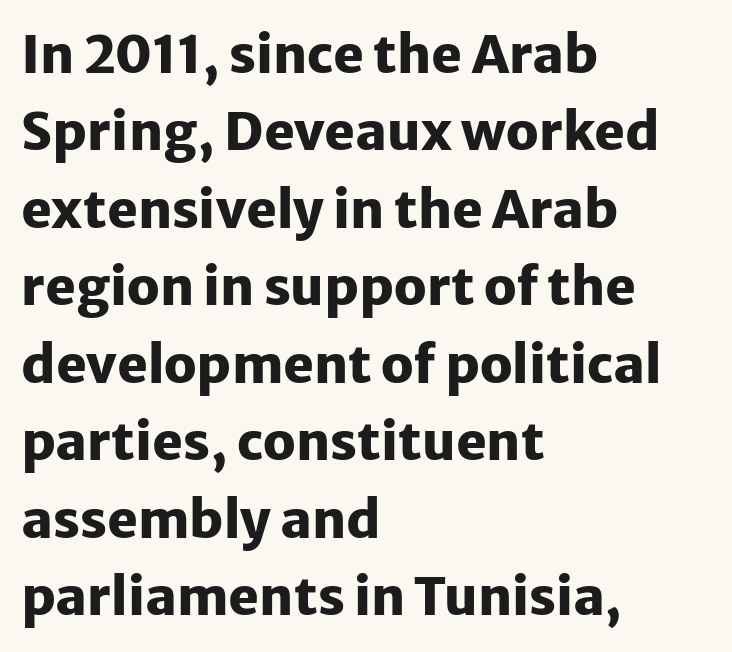
Tracking value appears to be zero — textbook default spacing. These lines sit exactly where default settings would place them. Type style note: lacks serifs. When letters stand straight like this, we call the style roman or upright. Its strokes are broad and dark, the hallmark of bold type.
